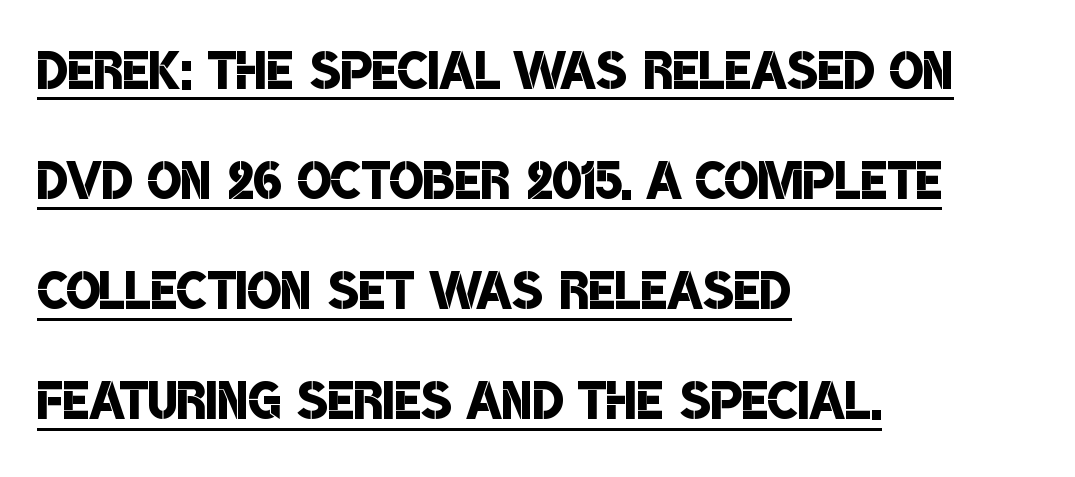
{"serif": "no", "bold": "semi", "weight": "semibold", "width": "condensed", "stroke_contrast": "low", "x_height": "large", "monospaced": "no", "underline": "yes", "align": "left", "line_spacing": "normal", "line_spacing_ratio": 1.55, "letter_spacing": "normal", "letter_spacing_em": 0.0, "glyph_px": 71}
